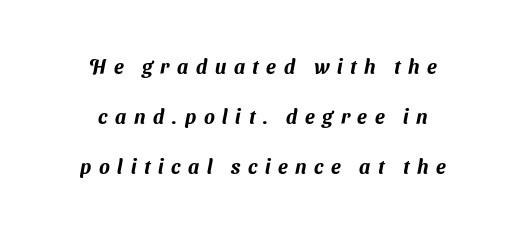
The image shows 20 px text type; set centered, loose line spacing (2.49x), unusually wide letter spacing (+0.38 em), not underlined.
